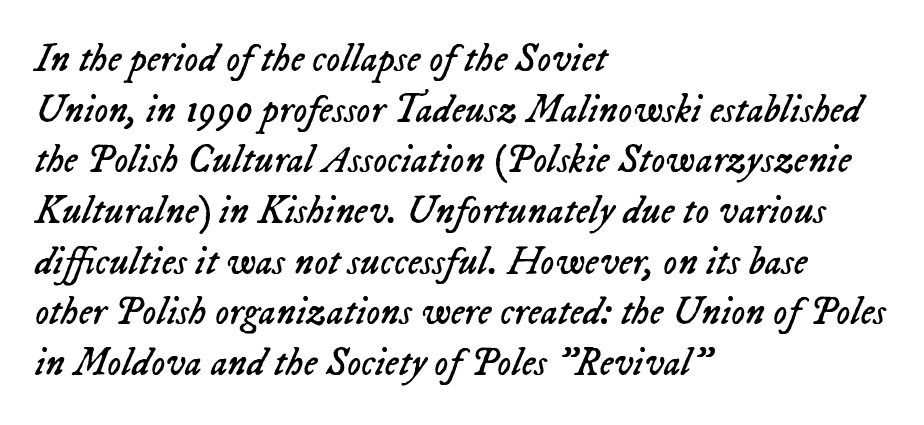
The image shows 39 px regular-weight type, italic (leaning right); set left-aligned, normal line spacing (1.3x), normal letter spacing, not underlined; low stroke contrast and a medium x-height.
